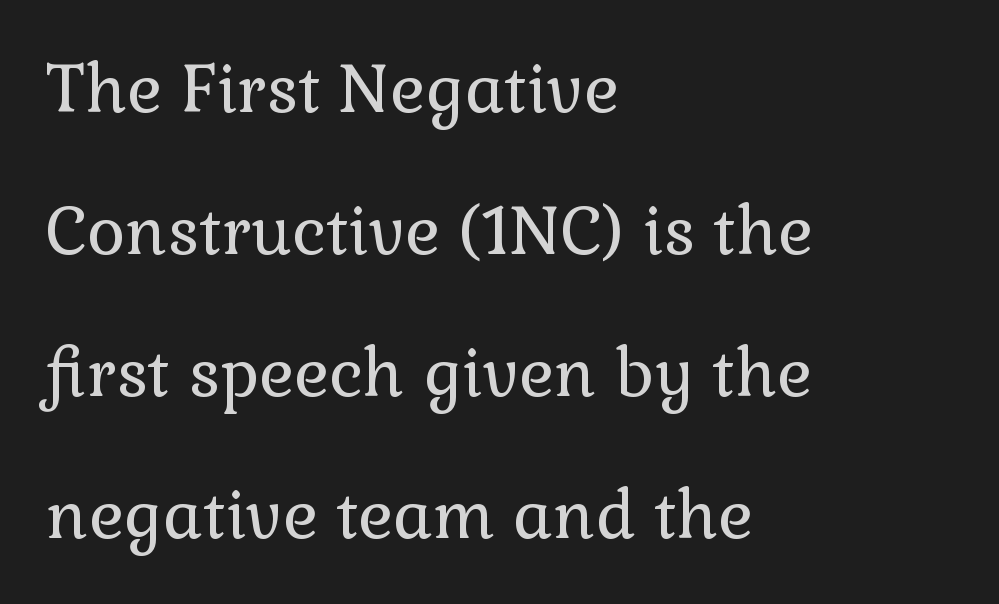
The image shows 66 px regular-weight serif type, upright; set left-aligned, loose line spacing (2.15x), normal letter spacing, not underlined; low stroke contrast and a medium x-height.
